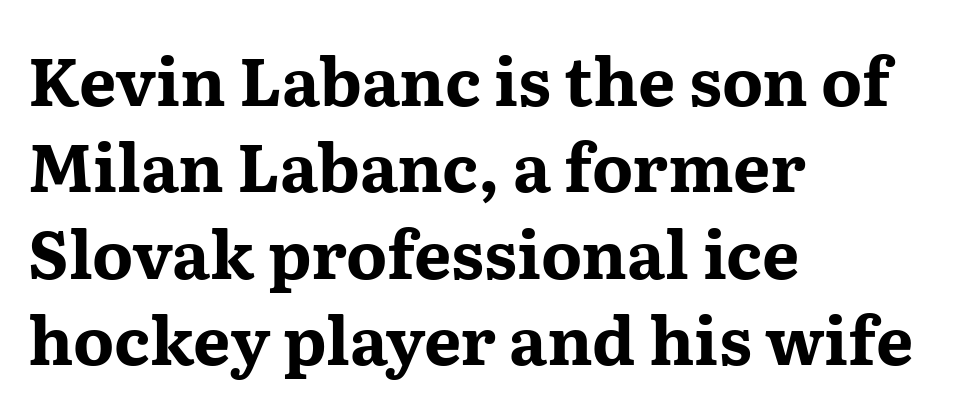
Q: Is the text bold? A: Yes.
Q: Is the text italic (slanted)? A: No, it is upright.
Q: Is the typeface a serif or a sans-serif typeface? A: Serif.
Q: Is the text underlined? A: No.
Q: How is the paragraph aligned? A: Left-aligned.
Q: Is the spacing between letters normal or unusually wide? A: Normal.
Q: Is the spacing between lines tight, normal or loose? A: Normal.
Q: Width (condensed, normal, or wide)? A: Wide.
Q: Stroke contrast? A: Medium.
Q: x-height? A: Medium.
Q: Monospaced? A: No.
